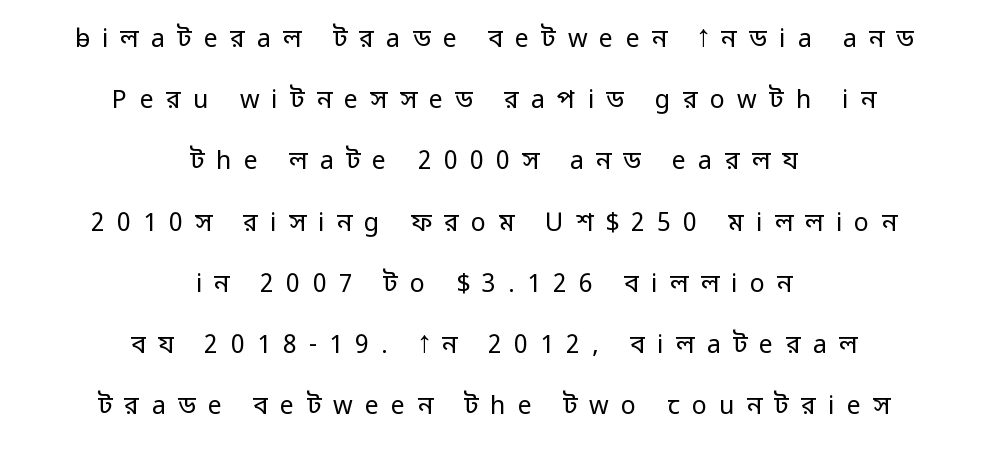
{"italic": "no", "bold": "no", "underline": "no", "align": "center", "line_spacing": "loose", "line_spacing_ratio": 2.45, "letter_spacing": "wide", "letter_spacing_em": 0.49, "glyph_px": 25}
